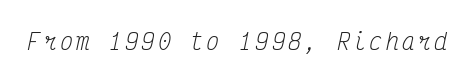
Weight: in the light-to-regular range. The glyphs are unaccompanied by any horizontal stroke below them. Every character sits at an angle, as italics do.
